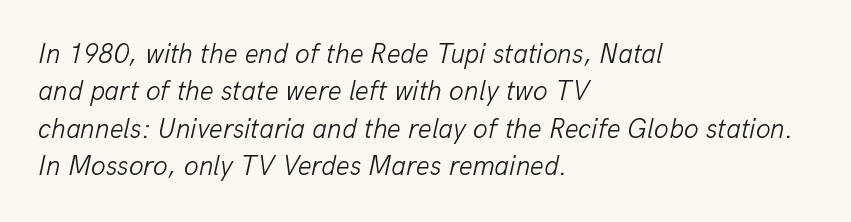
Q: Is the text bold? A: No.
Q: Is the text italic (slanted)? A: Yes, it leans right by about 13 degrees.
Q: Is the text underlined? A: No.
Q: How is the paragraph aligned? A: Left-aligned.
Q: Is the spacing between letters normal or unusually wide? A: Normal.
Q: Is the spacing between lines tight, normal or loose? A: Normal.
